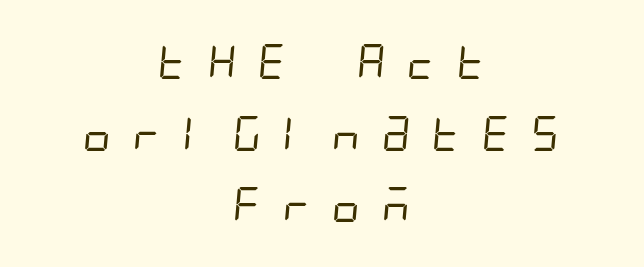
Any mark beneath the type? The region is blank. The typesetting does not lean heavy: it is not bold. The letters carry no serifs — their stems end cleanly without finishing strokes. Line starts and ends both wander, symmetrically. Students, note that the glyphs here are deliberately spaced far apart. Line spacing here is loose.
